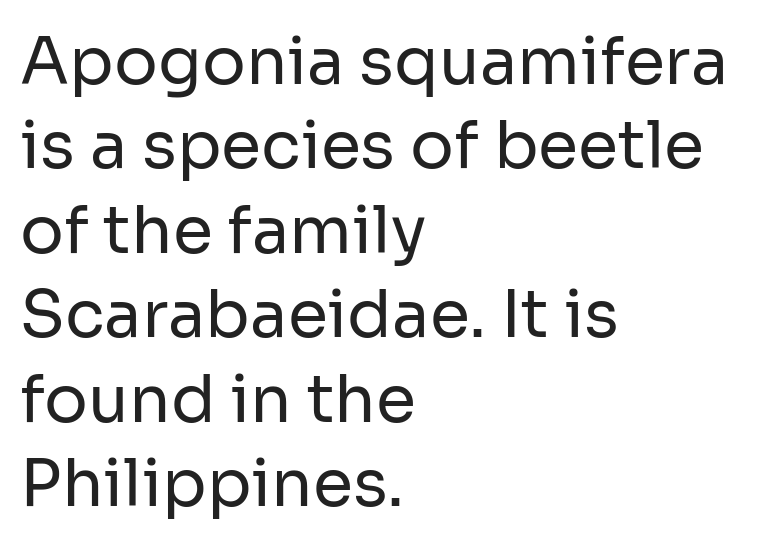
The image shows 65 px regular-weight sans-serif type, upright; set left-aligned, normal line spacing (1.3x), normal letter spacing, not underlined; low stroke contrast and a medium x-height.
